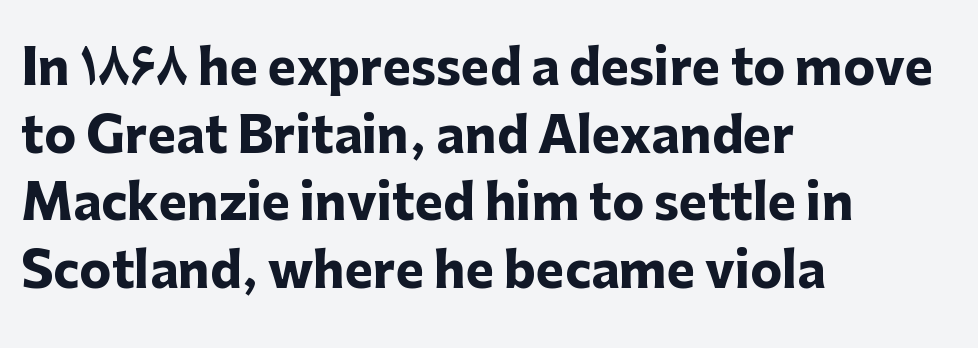
Proportional: the letters do not fall into vertical columns. The space directly below the letters is spotless. Notice how the passage keeps a crisp vertical edge on the left only. Letterform terminals end flat and unadorned throughout the passage.
